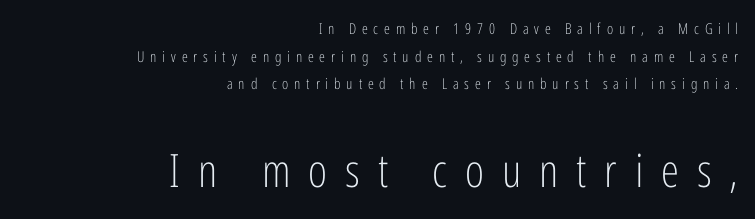
Q: Is the text bold? A: No.
Q: Is the text italic (slanted)? A: No, it is upright.
Q: Is the typeface a serif or a sans-serif typeface? A: Sans-serif.
Q: Is the text underlined? A: No.
Q: How is the paragraph aligned? A: Right-aligned.
Q: Is the spacing between letters normal or unusually wide? A: Unusually wide.
Q: Which block of text is set in a larger size, the first (top) or the second (bottom)? A: The second (bottom) one.
Q: Width (condensed, normal, or wide)? A: Condensed.
Q: Stroke contrast? A: Low.
Q: x-height? A: Medium.
Q: Monospaced? A: No.
